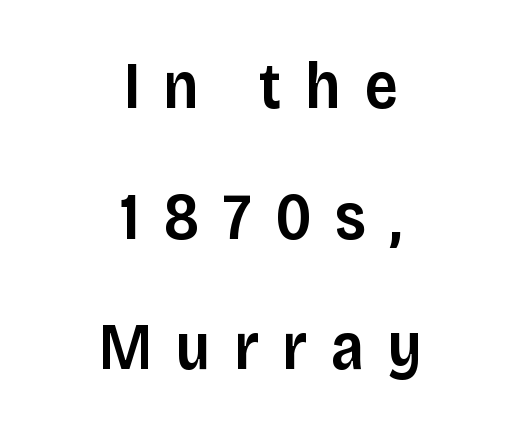
{"serif": "no", "italic": "no", "bold": "semi", "weight": "semibold", "width": "normal", "stroke_contrast": "low", "x_height": "large", "monospaced": "no", "underline": "no", "align": "center", "line_spacing": "loose", "line_spacing_ratio": 1.98, "letter_spacing": "wide", "letter_spacing_em": 0.35, "glyph_px": 66}
